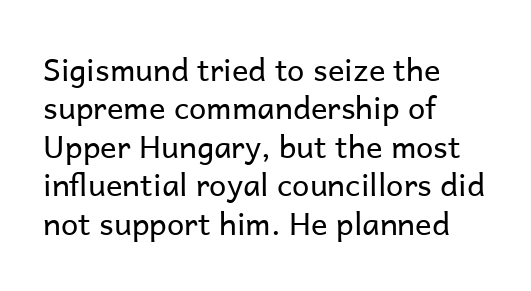
Descenders hang freely into open space. Check where the strokes stop: nothing finishes them off — pure sans. Character widths vary here, with narrow letters taking less room than wide ones. The strokes are not fattened; the text isn't bold. Words appear dense and cohesive because spacing is normal.
